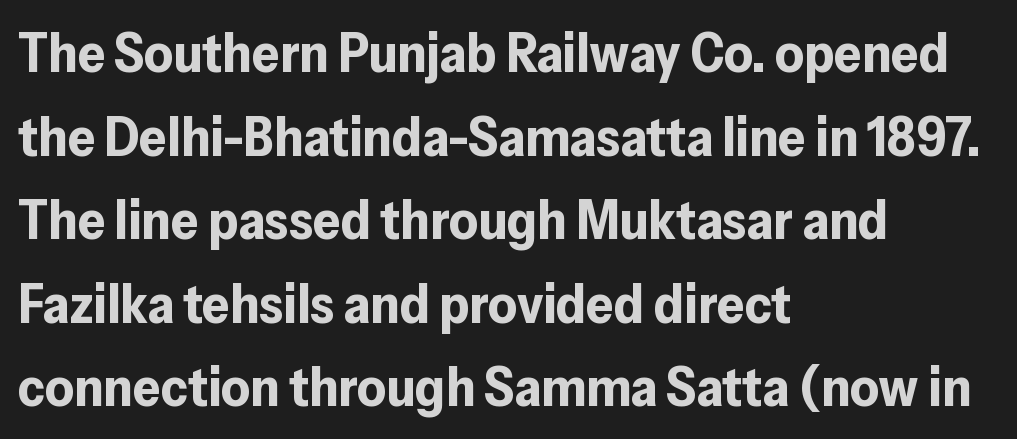
{"serif": "no", "italic": "no", "bold": "yes", "weight": "bold", "width": "normal", "stroke_contrast": "low", "x_height": "medium", "monospaced": "no", "underline": "no", "align": "left", "line_spacing": "normal", "line_spacing_ratio": 1.52, "letter_spacing": "normal", "letter_spacing_em": 0.0, "glyph_px": 55}
